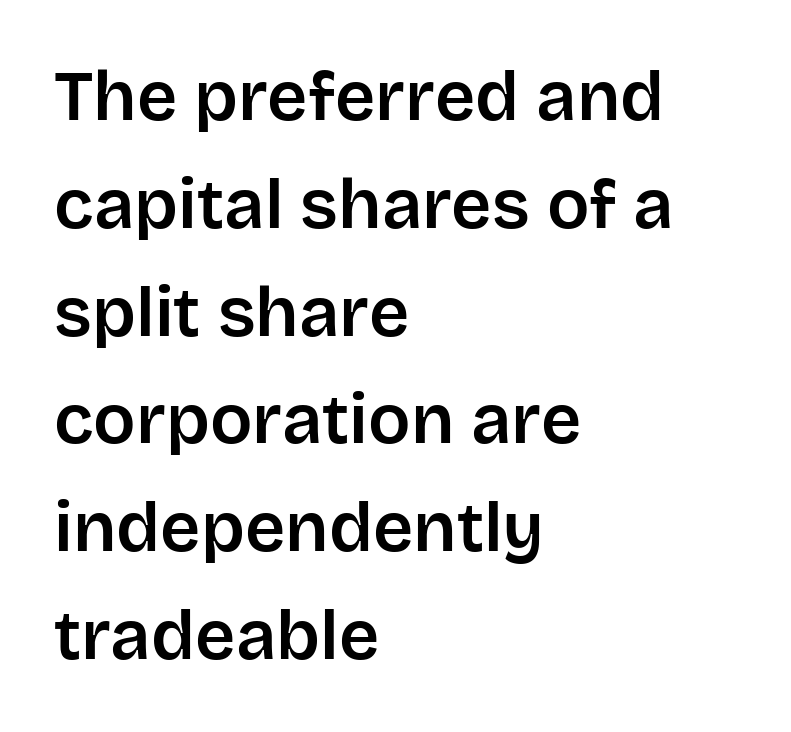
The lines sit at an ordinary, default distance from one another. The space directly below the letters is spotless. Compared with a centered layout, this one pins lines to the left instead. Designer's note — italics off, roman on. Compared with typical body copy, the letter spacing here is the same. Varying glyph widths throughout — classic text-font behaviour.
